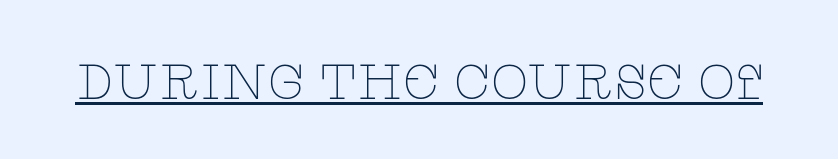
The typography opts for an upright posture over an oblique one. Is the letter spacing exaggerated? No — it looks like the ordinary default. The rendering shows small feet on the letterforms — a serif design. Nothing heavy about these letters — not bold at all. Like a heading marked for emphasis, these lines bear an underscore.
